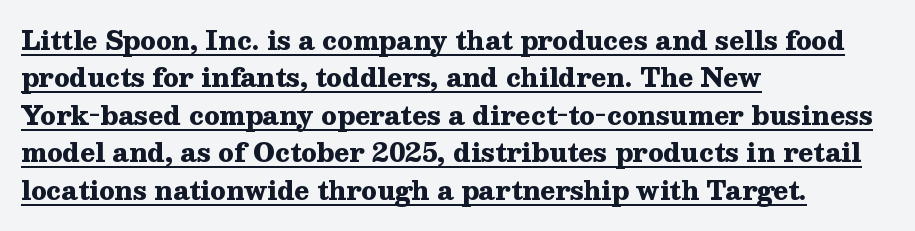
The image shows 25 px bold type, upright; set left-aligned, normal line spacing (1.5x), normal letter spacing, underlined.
